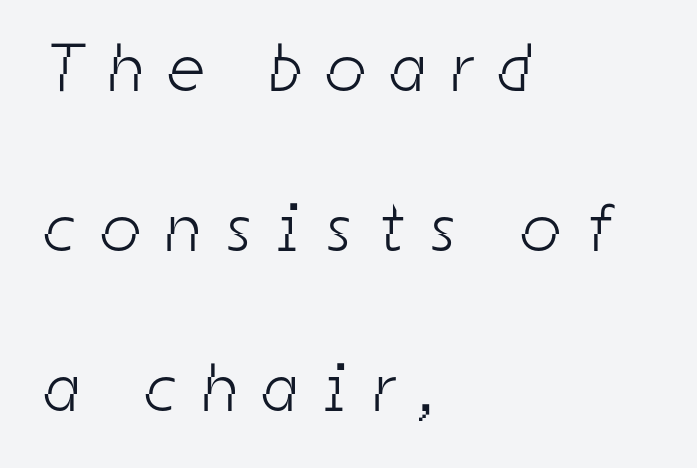
The image shows 68 px light, condensed sans-serif type; set left-aligned, loose line spacing (2.35x), unusually wide letter spacing (+0.39 em), not underlined; low stroke contrast and a medium x-height.
